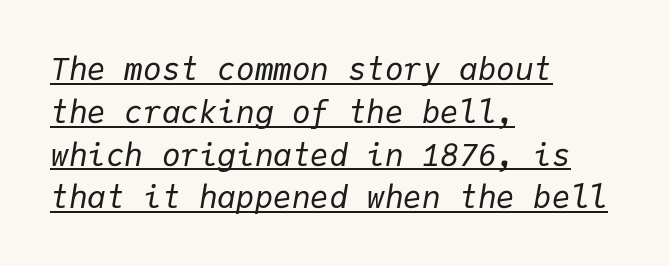
Q: Is the text bold? A: No.
Q: Is the text italic (slanted)? A: Yes, it leans right by about 9 degrees.
Q: Is the text underlined? A: Yes.
Q: How is the paragraph aligned? A: Left-aligned.
Q: Is the spacing between letters normal or unusually wide? A: Normal.
Q: Is the spacing between lines tight, normal or loose? A: Normal.
Q: Width (condensed, normal, or wide)? A: Normal.
Q: Stroke contrast? A: Low.
Q: x-height? A: Medium.
Q: Monospaced? A: Yes.
